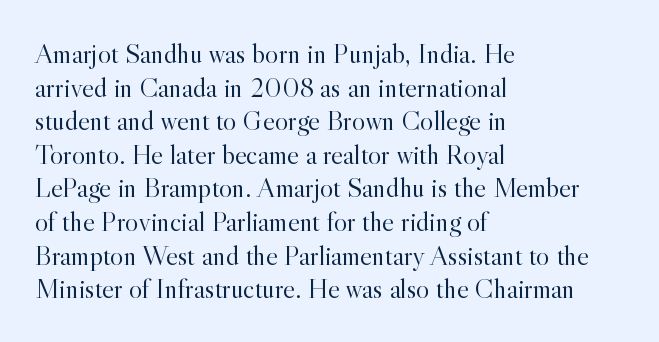
Short note: letters normally spaced. Is this a heavy cut? Hardly; it is regular or lighter. I'd call this a serif setting — the letters wear small feet. Decoration check: the copy has no underline. These lines are rendered in a variable-pitch font. Is there any slant? The stems are plumb.
